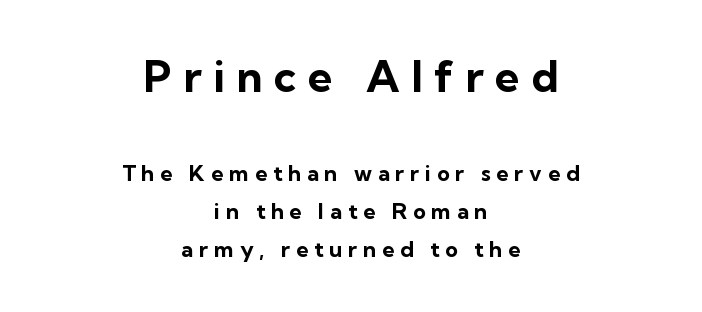
{"serif": "no", "italic": "no", "bold": "yes", "weight": "bold", "width": "normal", "stroke_contrast": "low", "x_height": "medium", "monospaced": "no", "underline": "no", "align": "center", "line_spacing_ratio": 1.73, "letter_spacing": "wide", "letter_spacing_em": 0.26, "larger_block": "first", "size_ratio": 2.0, "glyph_px": 44}
